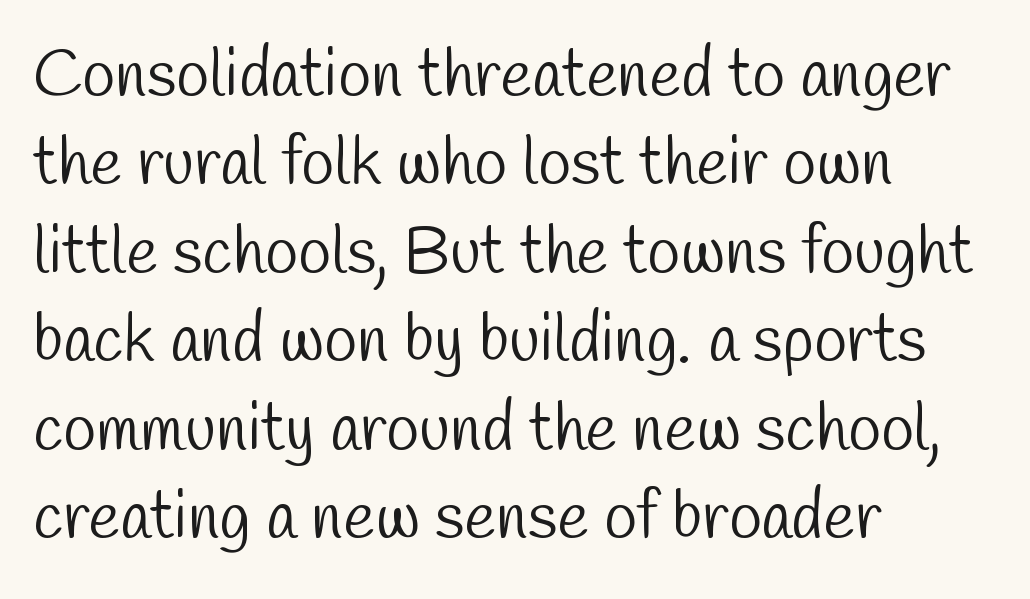
Each line starts at the same left margin while the right side varies. This sample has the flowing, uneven cadence of proportional lettering. The foot of each line stays bare and open. The rows are spaced the way most documents space them. The letters look calm and open, with moderate or lighter stems.
